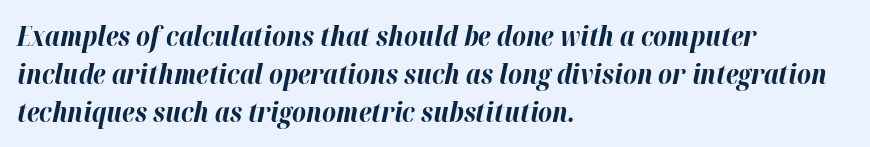
The image shows 27 px bold type, italic (leaning right); set left-aligned, normal line spacing (1.4x), normal letter spacing, not underlined.
